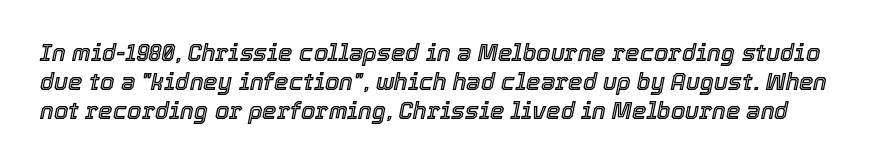
Q: Is the text italic (slanted)? A: Yes, it leans right by about 12 degrees.
Q: Is the text underlined? A: No.
Q: Is the spacing between letters normal or unusually wide? A: Normal.
Q: Is the spacing between lines tight, normal or loose? A: Normal.
